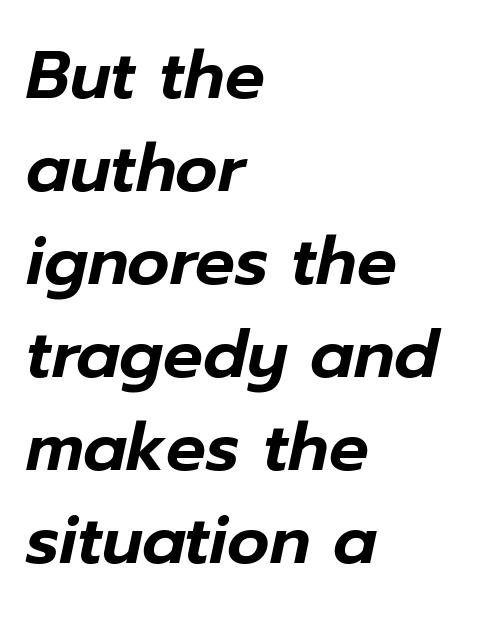
The rows are spaced the way most documents space them. The paragraph has a hard left edge and a soft right edge. Do the characters align in a grid? No, the font is proportional. Words float on clear page, feet unadorned. Slant detected: the letters are inclined.
